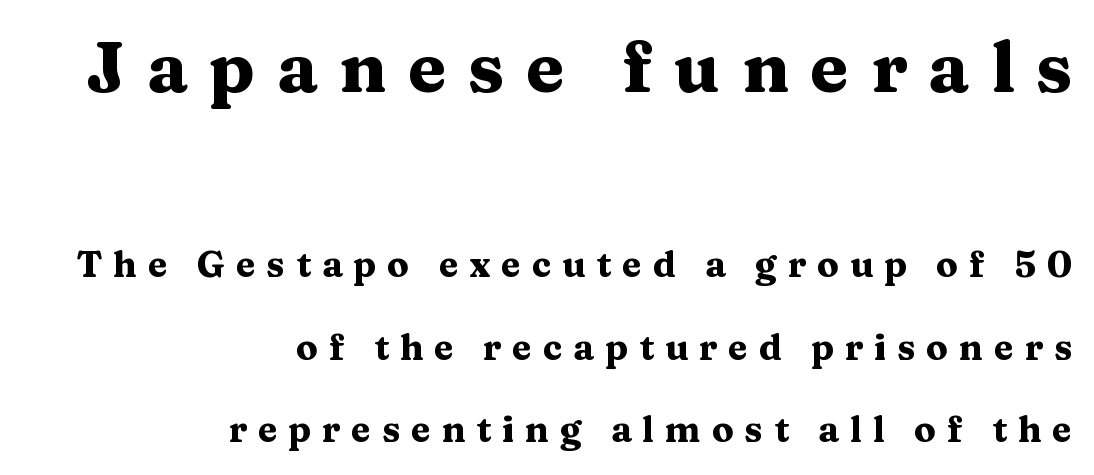
{"serif": "yes", "italic": "no", "bold": "yes", "weight": "heavy", "width": "wide", "stroke_contrast": "medium", "x_height": "medium", "monospaced": "no", "underline": "no", "align": "right", "line_spacing": "loose", "line_spacing_ratio": 2.29, "letter_spacing": "wide", "letter_spacing_em": 0.3, "larger_block": "first", "size_ratio": 1.97, "glyph_px": 71}
